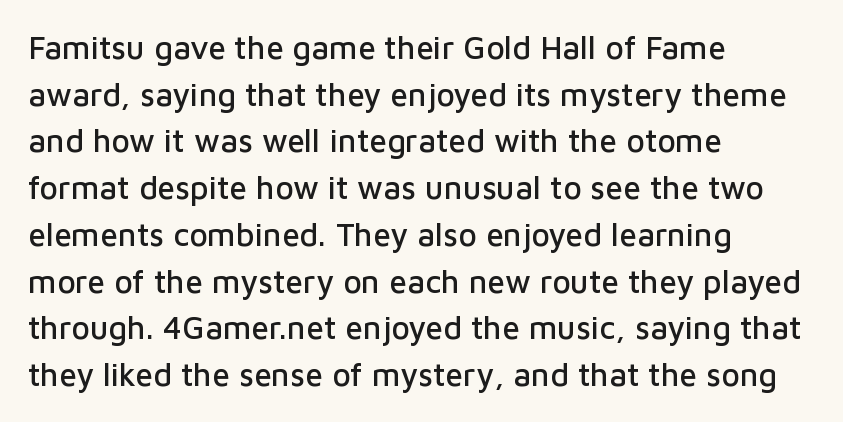
{"serif": "no", "italic": "no", "width": "normal", "stroke_contrast": "low", "x_height": "medium", "monospaced": "no", "underline": "no", "align": "left", "line_spacing": "normal", "line_spacing_ratio": 1.46, "letter_spacing": "normal", "letter_spacing_em": 0.0, "glyph_px": 32}
